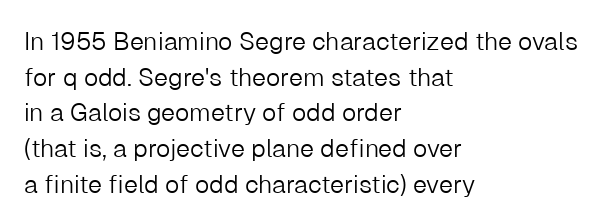
The image shows 25 px text type, upright; set left-aligned, normal line spacing (1.43x), normal letter spacing, not underlined.
